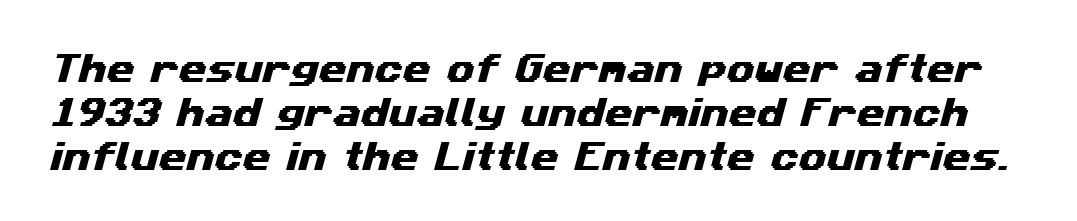
The image shows 32 px wide sans-serif type; set normal line spacing (1.38x), normal letter spacing, not underlined; medium stroke contrast and a medium x-height.
